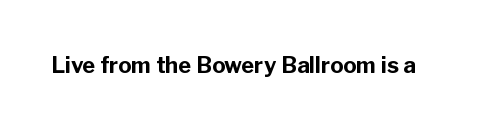
Short note: letters normally spaced. Words float on clear page, feet unadorned. The letters stand upright; this is a roman face. Heavy, bold letterforms.
